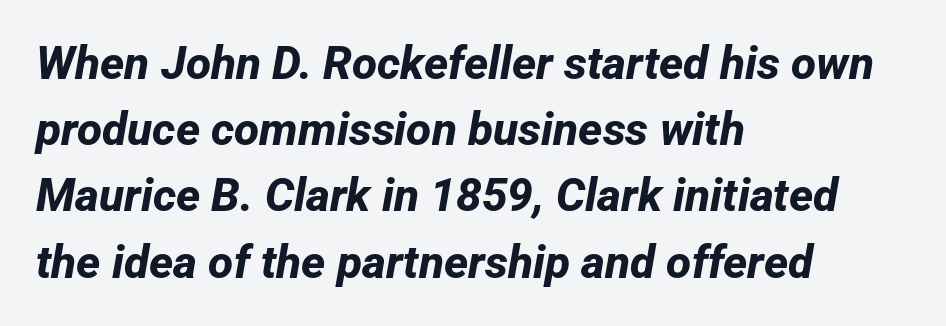
Q: Is the text bold? A: Yes.
Q: Is the typeface a serif or a sans-serif typeface? A: Sans-serif.
Q: Is the text underlined? A: No.
Q: How is the paragraph aligned? A: Left-aligned.
Q: Is the spacing between letters normal or unusually wide? A: Normal.
Q: Is the spacing between lines tight, normal or loose? A: Normal.
Q: Width (condensed, normal, or wide)? A: Normal.
Q: Stroke contrast? A: Low.
Q: x-height? A: Medium.
Q: Monospaced? A: No.
